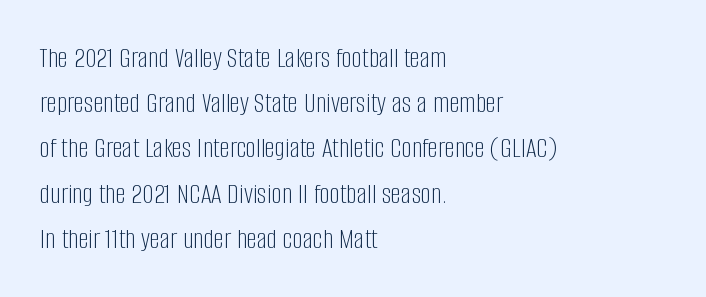
Q: Is the text bold? A: No.
Q: Is the text italic (slanted)? A: No, it is upright.
Q: Is the typeface a serif or a sans-serif typeface? A: Sans-serif.
Q: Is the text underlined? A: No.
Q: How is the paragraph aligned? A: Left-aligned.
Q: Is the spacing between letters normal or unusually wide? A: Normal.
Q: Is the spacing between lines tight, normal or loose? A: Normal.
Q: Width (condensed, normal, or wide)? A: Condensed.
Q: Stroke contrast? A: Low.
Q: x-height? A: Large.
Q: Monospaced? A: No.
